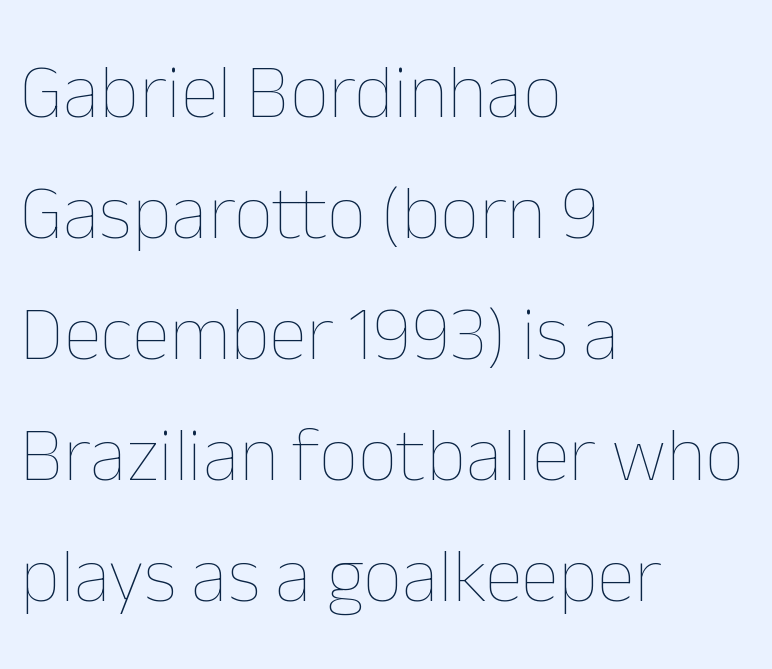
{"italic": "no", "bold": "no", "weight": "thin", "width": "normal", "stroke_contrast": "low", "x_height": "medium", "monospaced": "no", "underline": "no", "align": "left", "line_spacing": "normal", "line_spacing_ratio": 1.57, "letter_spacing": "normal", "letter_spacing_em": 0.0, "glyph_px": 77}
